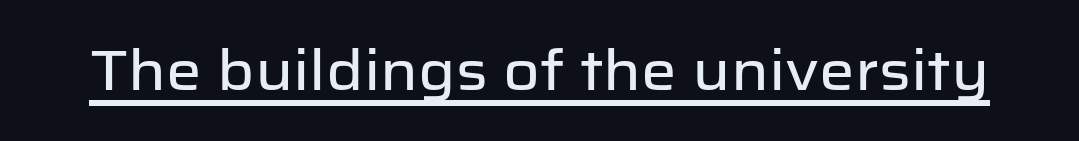
Q: Is the text italic (slanted)? A: No, it is upright.
Q: Is the typeface a serif or a sans-serif typeface? A: Sans-serif.
Q: Is the text underlined? A: Yes.
Q: Is the spacing between letters normal or unusually wide? A: Normal.
Q: Width (condensed, normal, or wide)? A: Normal.
Q: Stroke contrast? A: Low.
Q: x-height? A: Medium.
Q: Monospaced? A: No.
